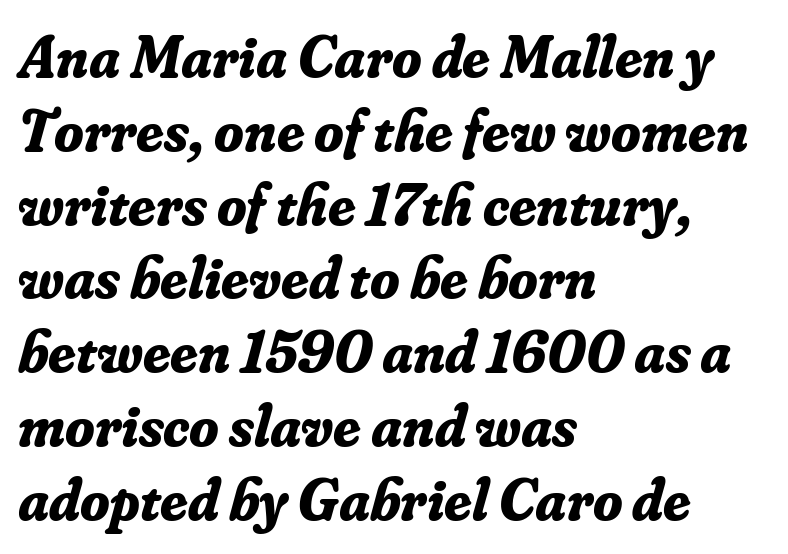
The image shows 60 px bold serif type, italic (leaning right); set left-aligned, line spacing 1.23x, normal letter spacing, not underlined; low stroke contrast and a small x-height.
